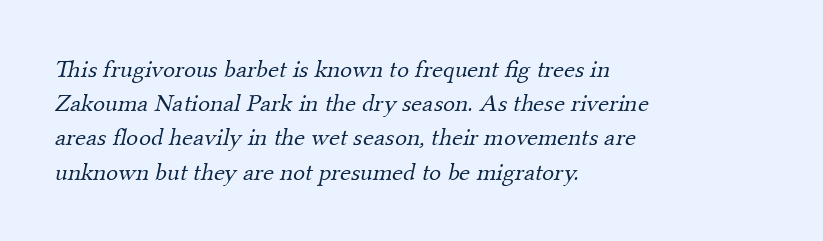
{"bold": "no", "underline": "no", "align": "left", "line_spacing": "normal", "line_spacing_ratio": 1.37, "letter_spacing": "normal", "letter_spacing_em": 0.0, "glyph_px": 25}
